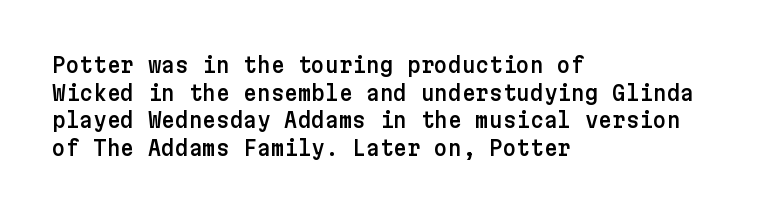
Q: Is the text italic (slanted)? A: No, it is upright.
Q: Is the text underlined? A: No.
Q: How is the paragraph aligned? A: Left-aligned.
Q: Is the spacing between letters normal or unusually wide? A: Normal.
Q: Is the spacing between lines tight, normal or loose? A: Normal.
